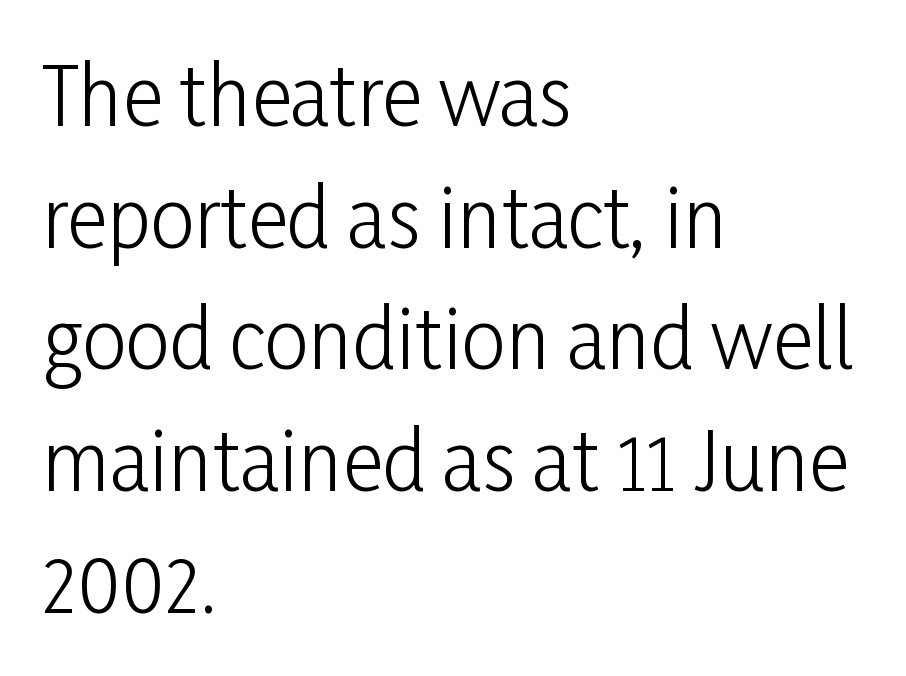
{"serif": "no", "italic": "no", "bold": "no", "weight": "light", "width": "condensed", "stroke_contrast": "low", "x_height": "medium", "monospaced": "no", "underline": "no", "align": "left", "line_spacing": "normal", "line_spacing_ratio": 1.54, "letter_spacing": "normal", "letter_spacing_em": 0.0, "glyph_px": 79}
